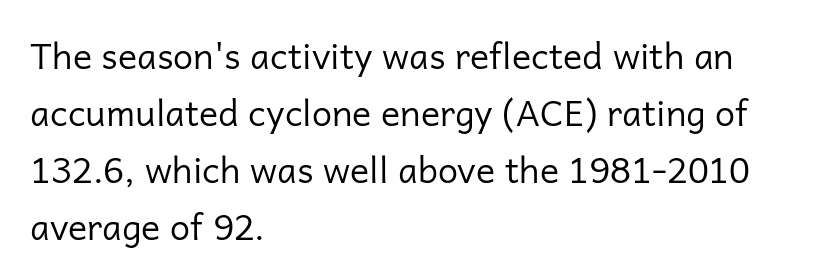
Look at the bottom of the vertical strokes: they stop flat, with no serifs. The passage shown stacks its lines at a standard gap. The compositor pushed each line to the left boundary. Unbolded letterforms with no extra heft. Tracking value appears to be zero — textbook default spacing.
